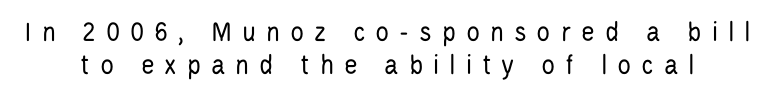
The image shows 29 px regular-weight, condensed sans-serif type, upright; set tight line spacing (1.15x), unusually wide letter spacing (+0.34 em), not underlined; low stroke contrast and a large x-height.
